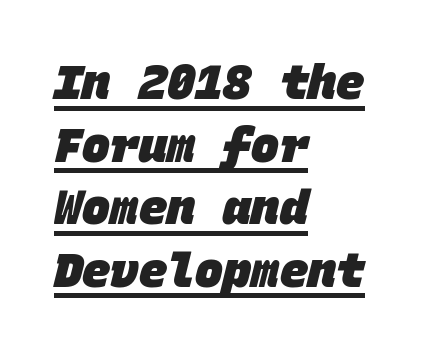
Q: Is the text bold? A: Yes.
Q: Is the typeface a serif or a sans-serif typeface? A: Sans-serif.
Q: Is the text underlined? A: Yes.
Q: How is the paragraph aligned? A: Left-aligned.
Q: Is the spacing between letters normal or unusually wide? A: Normal.
Q: Is the spacing between lines tight, normal or loose? A: Normal.
Q: Width (condensed, normal, or wide)? A: Normal.
Q: Stroke contrast? A: Low.
Q: x-height? A: Large.
Q: Monospaced? A: Yes.
